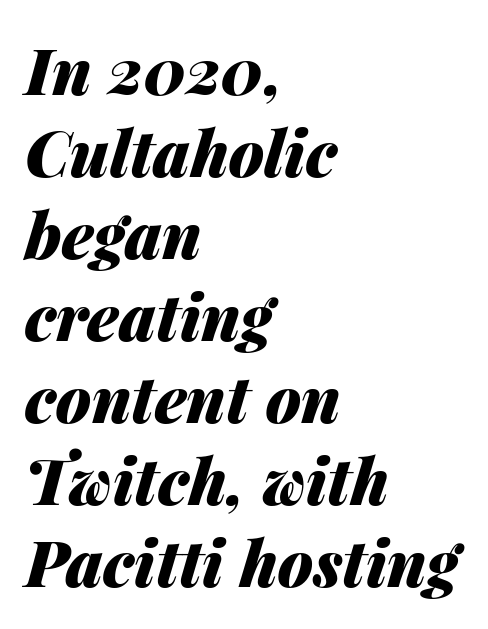
Q: Is the text bold? A: Yes.
Q: Is the text italic (slanted)? A: Yes, it leans right by about 14 degrees.
Q: Is the text underlined? A: No.
Q: How is the paragraph aligned? A: Left-aligned.
Q: Is the spacing between letters normal or unusually wide? A: Normal.
Q: Is the spacing between lines tight, normal or loose? A: Normal.
Q: Width (condensed, normal, or wide)? A: Normal.
Q: Stroke contrast? A: Medium.
Q: x-height? A: Medium.
Q: Monospaced? A: No.
